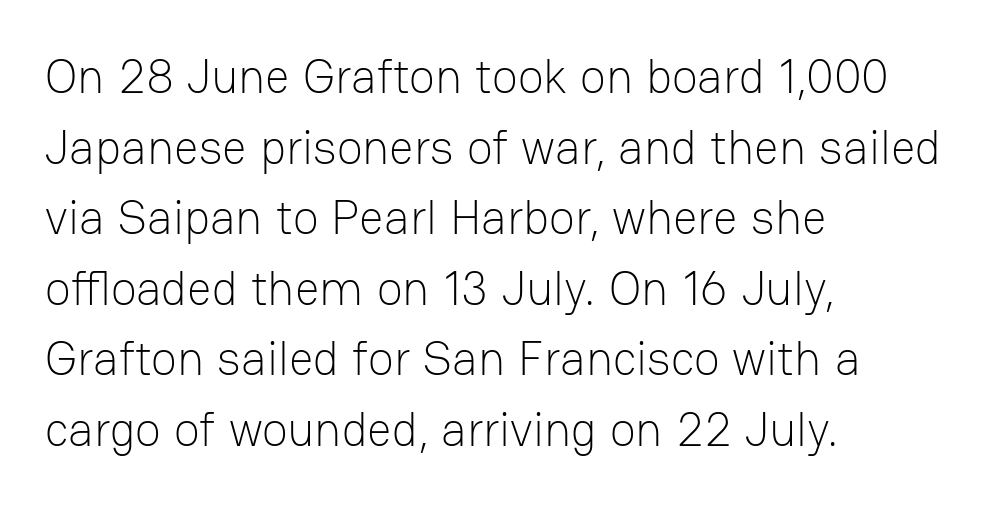
{"serif": "no", "italic": "no", "bold": "no", "weight": "light", "width": "normal", "stroke_contrast": "low", "x_height": "medium", "monospaced": "no", "underline": "no", "align": "left", "line_spacing": "normal", "line_spacing_ratio": 1.47, "letter_spacing": "normal", "letter_spacing_em": 0.0, "glyph_px": 48}
